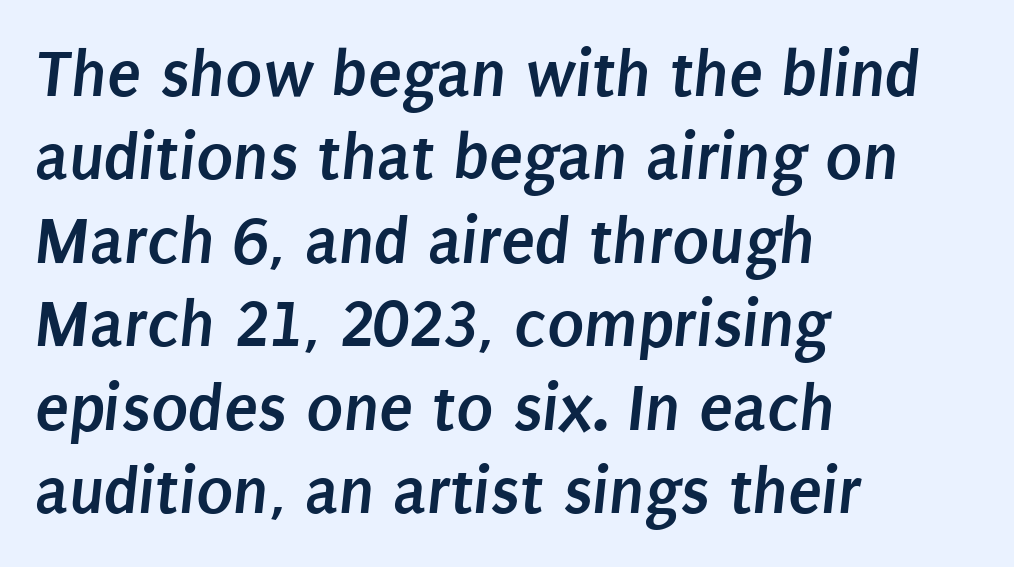
{"serif": "no", "bold": "yes", "weight": "semibold", "width": "condensed", "stroke_contrast": "low", "x_height": "large", "monospaced": "no", "underline": "no", "align": "left", "line_spacing_ratio": 1.21, "letter_spacing": "normal", "letter_spacing_em": 0.0, "glyph_px": 69}
